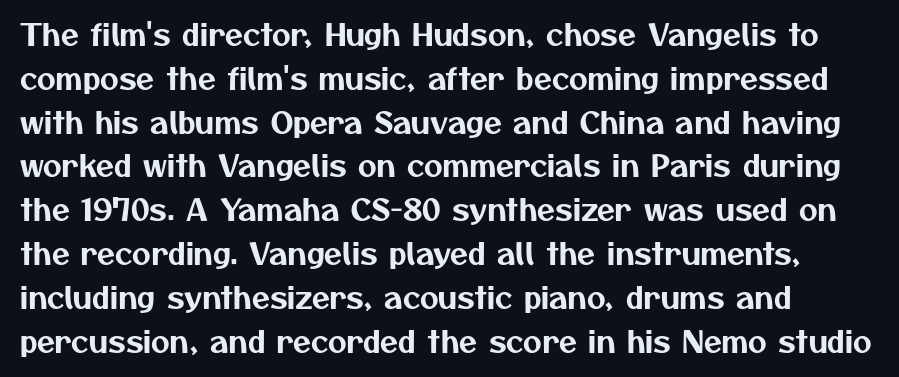
The image shows 29 px sans-serif type; set left-aligned, normal line spacing (1.51x), normal letter spacing, not underlined; medium stroke contrast and a medium x-height.
